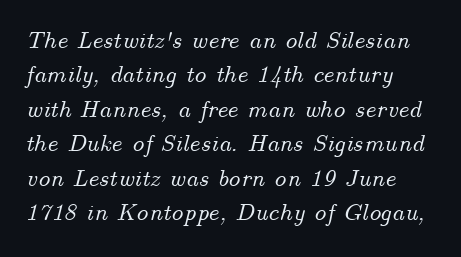
The face used here is rendered with its standard letterfit. The axis of the letterforms is tilted away from vertical. Line beginnings align vertically; line endings do not. The rows are spaced the way most documents space them.
